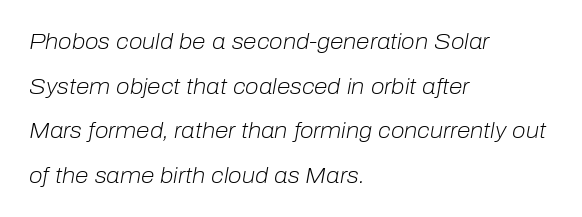
Q: Is the text bold? A: No.
Q: Is the text italic (slanted)? A: Yes, it leans right by about 10 degrees.
Q: Is the text underlined? A: No.
Q: How is the paragraph aligned? A: Left-aligned.
Q: Is the spacing between letters normal or unusually wide? A: Normal.
Q: Is the spacing between lines tight, normal or loose? A: Loose.
